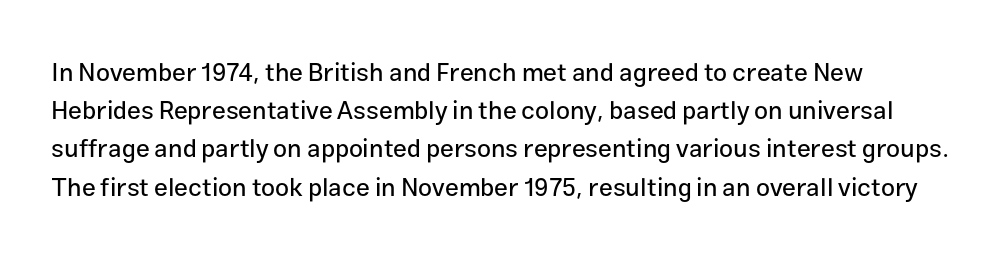
Q: Is the text italic (slanted)? A: No, it is upright.
Q: Is the text underlined? A: No.
Q: Is the spacing between letters normal or unusually wide? A: Normal.
Q: Is the spacing between lines tight, normal or loose? A: Normal.
